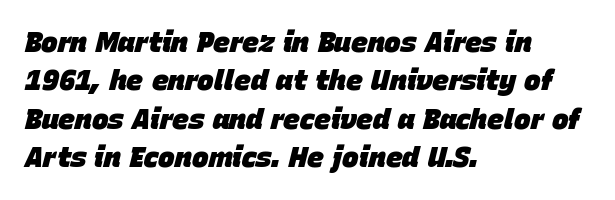
The image shows 28 px heavy type, italic (leaning right); set left-aligned, normal line spacing (1.37x), normal letter spacing, not underlined; low stroke contrast and a large x-height.
